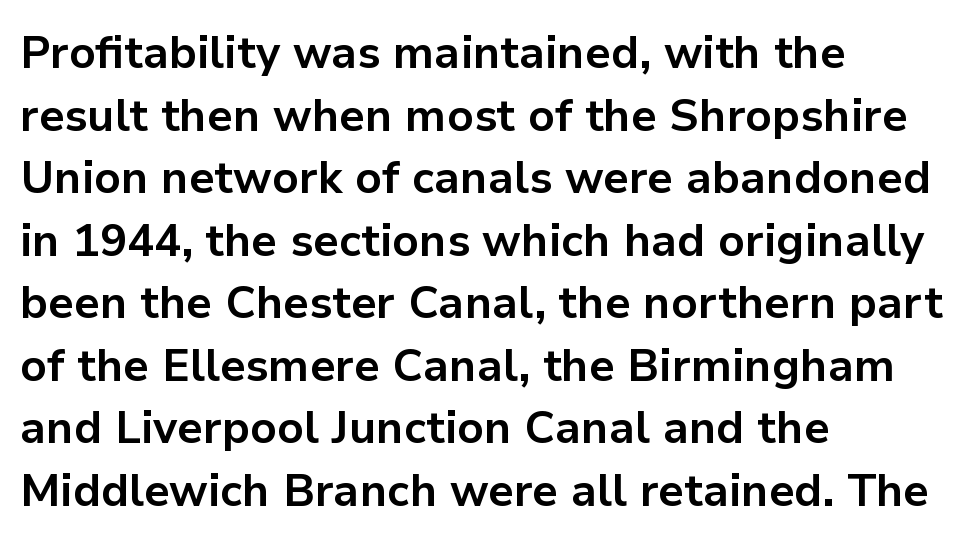
The image shows 45 px bold sans-serif type, upright; set left-aligned, normal line spacing (1.39x), normal letter spacing, not underlined; low stroke contrast and a medium x-height.
